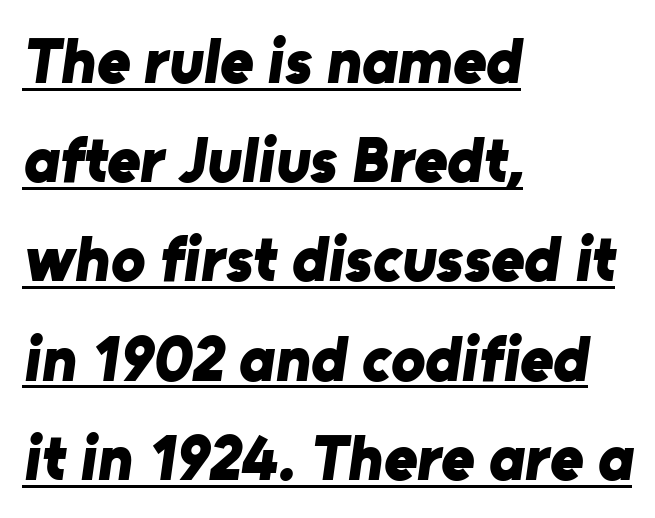
Q: Is the text bold? A: Yes.
Q: Is the typeface a serif or a sans-serif typeface? A: Sans-serif.
Q: Is the text underlined? A: Yes.
Q: How is the paragraph aligned? A: Left-aligned.
Q: Is the spacing between letters normal or unusually wide? A: Normal.
Q: Is the spacing between lines tight, normal or loose? A: Normal.
Q: Width (condensed, normal, or wide)? A: Normal.
Q: Stroke contrast? A: Low.
Q: x-height? A: Medium.
Q: Monospaced? A: No.
